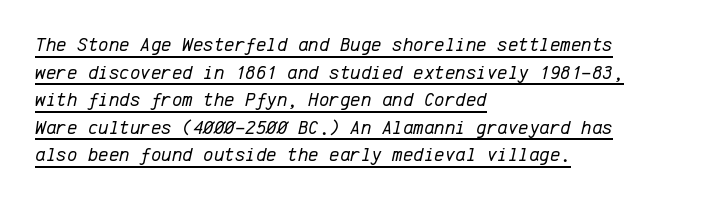
The space between consecutive lines is moderate. Honestly, the letter spacing is just normal — you wouldn't notice it. The ragged edge is on the right, which tells us the setting is flush left. These glyphs show unthickened strokes, regular width or finer. The font's italic variant was chosen for this text.
